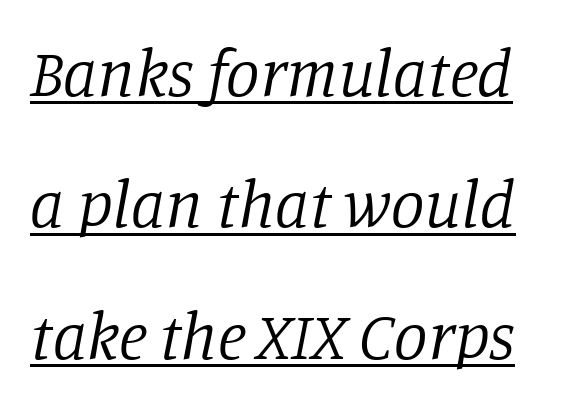
The image shows 67 px regular-weight serif type, italic (leaning right); set loose line spacing (1.96x), normal letter spacing, underlined; low stroke contrast and a large x-height.
